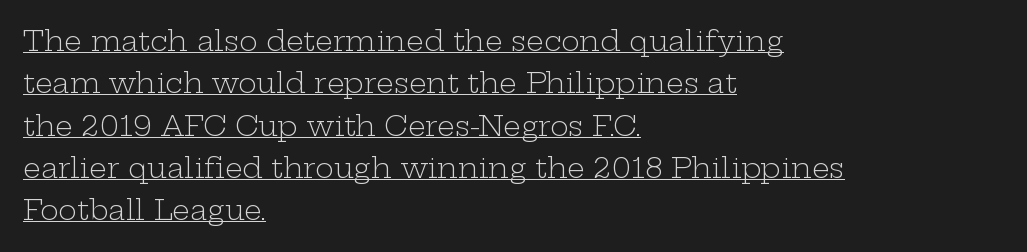
The font is comparable to plain body text, perhaps lighter. Decoration check: the copy is underlined. The text block is weighted toward the left margin, trailing off unevenly rightward. No extra tracking has been applied to these lines. The rendering uses a moderate line-height, typical for paragraphs.
